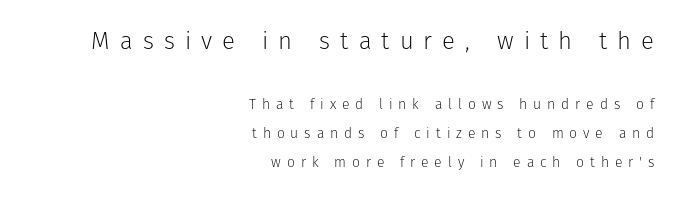
No word sits above an underline. The lettering stays uniformly vertical, giving the passage a roman look. Each stroke keeps to a modest, everyday thickness or less. This rendering widens character spacing well past its baseline value.
